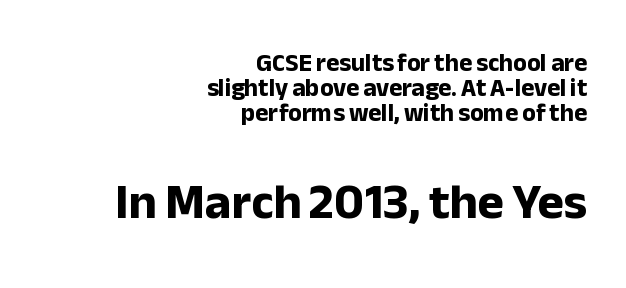
{"serif": "no", "italic": "no", "bold": "yes", "weight": "bold", "width": "normal", "stroke_contrast": "low", "x_height": "medium", "monospaced": "no", "underline": "no", "align": "right", "line_spacing": "tight", "line_spacing_ratio": 1.01, "letter_spacing": "normal", "letter_spacing_em": 0.0, "larger_block": "second", "size_ratio": 2.0, "glyph_px": 50}
